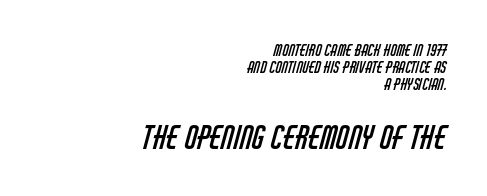
{"serif": "no", "bold": "no", "weight": "regular", "width": "condensed", "stroke_contrast": "low", "x_height": "large", "monospaced": "no", "underline": "no", "align": "right", "line_spacing": "tight", "line_spacing_ratio": 1.07, "letter_spacing": "normal", "letter_spacing_em": 0.0, "larger_block": "second", "size_ratio": 2.0, "glyph_px": 32}
